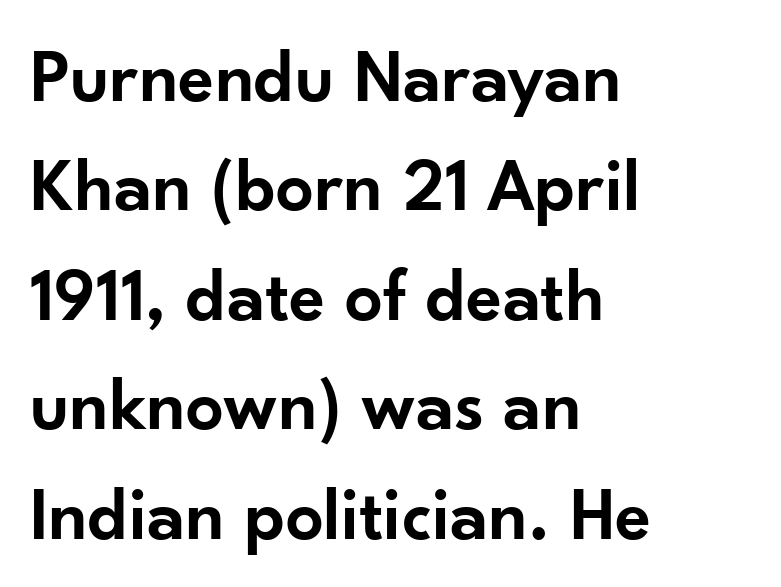
Type style note: lacks serifs. The face used here is proportionally spaced, like ordinary book or web type. Descenders hang freely into open space. Honestly, the row spacing looks completely unremarkable. This sample is left-justified, so line endings fall wherever the words run out. Quick note: not italic, upright.
